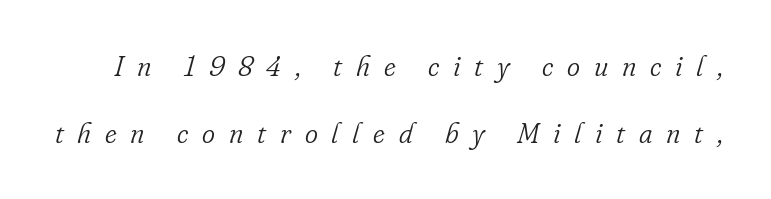
Q: Is the text bold? A: No.
Q: Is the text italic (slanted)? A: Yes, it leans right by about 16 degrees.
Q: Is the typeface a serif or a sans-serif typeface? A: Serif.
Q: Is the text underlined? A: No.
Q: Is the spacing between letters normal or unusually wide? A: Unusually wide.
Q: Is the spacing between lines tight, normal or loose? A: Loose.
Q: Width (condensed, normal, or wide)? A: Normal.
Q: Stroke contrast? A: Low.
Q: x-height? A: Small.
Q: Monospaced? A: No.
